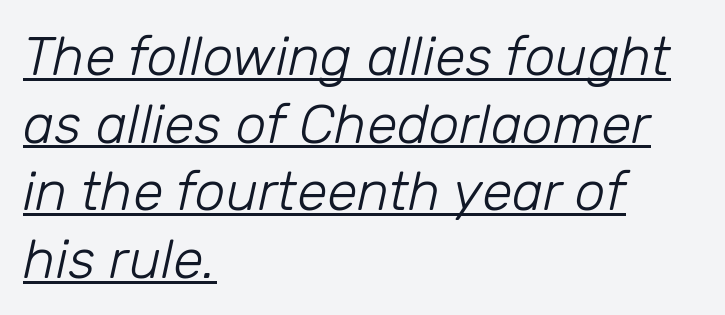
Q: Is the text bold? A: No.
Q: Is the text italic (slanted)? A: Yes, it leans right by about 12 degrees.
Q: Is the text underlined? A: Yes.
Q: How is the paragraph aligned? A: Left-aligned.
Q: Is the spacing between letters normal or unusually wide? A: Normal.
Q: Width (condensed, normal, or wide)? A: Normal.
Q: Stroke contrast? A: Low.
Q: x-height? A: Medium.
Q: Monospaced? A: No.
